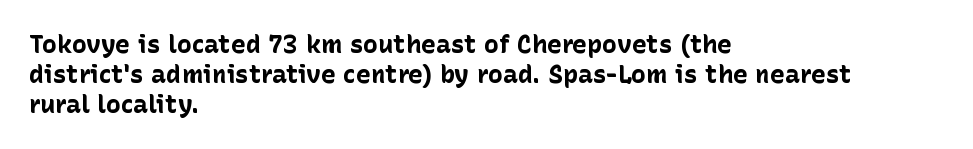
Q: Is the text bold? A: Yes.
Q: Is the text italic (slanted)? A: No, it is upright.
Q: Is the text underlined? A: No.
Q: How is the paragraph aligned? A: Left-aligned.
Q: Is the spacing between letters normal or unusually wide? A: Normal.
